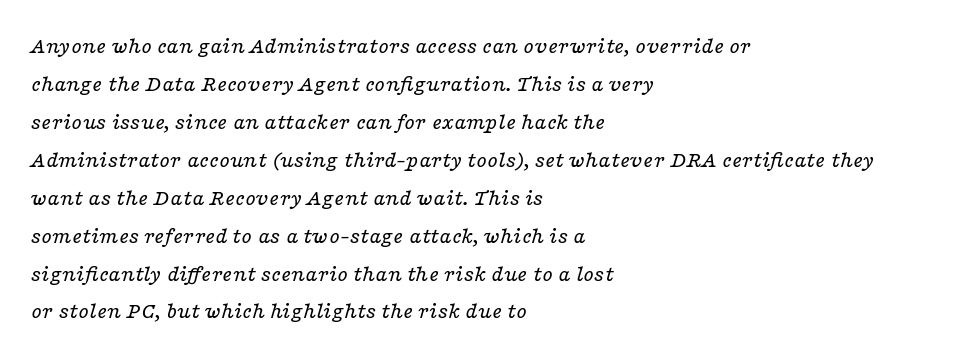
{"italic": "yes", "lean": "right", "slant_degrees": 16, "bold": "no", "underline": "no", "align": "left", "line_spacing": "normal", "line_spacing_ratio": 1.58, "letter_spacing": "normal", "letter_spacing_em": 0.0, "glyph_px": 24}
